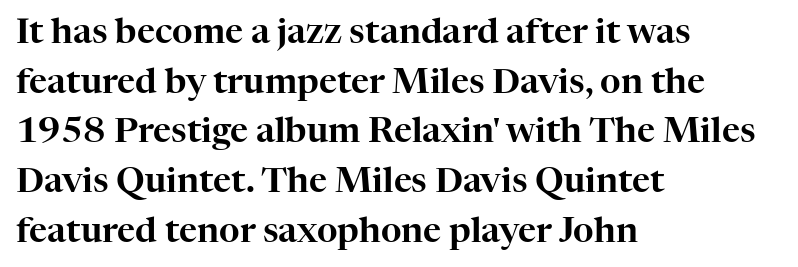
The image shows 35 px serif type, upright; set left-aligned, normal line spacing (1.42x), normal letter spacing, not underlined; high stroke contrast and a medium x-height.
